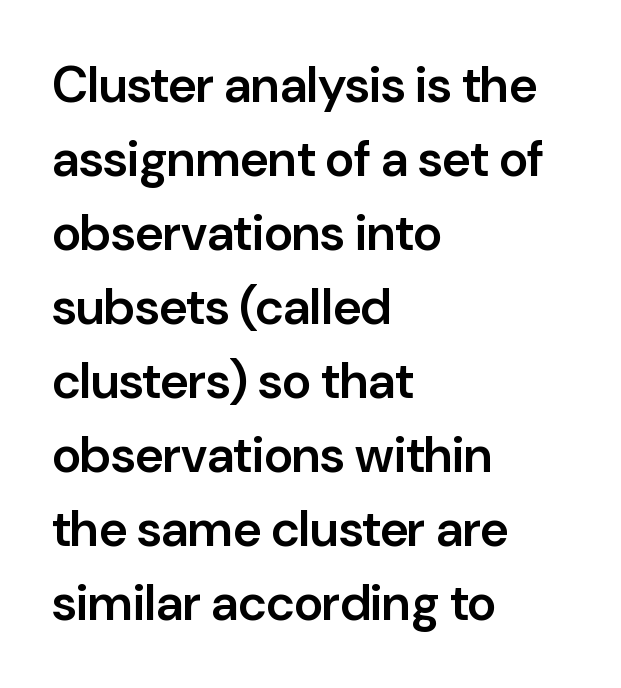
Are there feet on the stems? There aren't — it's a sans. Typographic density is moderately raised because the face is semibold. Is this a fixed-width face? No — the glyphs have proportional, varying widths. The passage is arranged the way most books set body copy — flush left. The gaps between neighbouring characters are ordinary and unremarkable. Do the letters lean? They stand straight.
